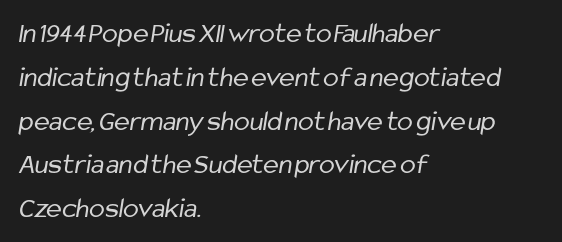
Each line starts at the same left margin while the right side varies. What stands out about the letter spacing? Nothing — it is the standard amount. The rendering uses natural spacing where letterforms have individual widths. Letters rest on an invisible, unmarked baseline. The face looks like a standard text weight, possibly lighter. The face used here is a sans, in the tradition of grotesques and geometrics.
